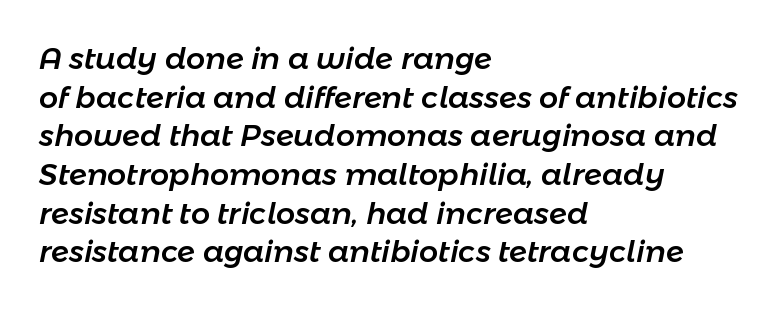
Q: Is the text italic (slanted)? A: Yes, it leans right by about 11 degrees.
Q: Is the text underlined? A: No.
Q: How is the paragraph aligned? A: Left-aligned.
Q: Is the spacing between letters normal or unusually wide? A: Normal.
Q: Is the spacing between lines tight, normal or loose? A: Normal.
Q: Width (condensed, normal, or wide)? A: Normal.
Q: Stroke contrast? A: Low.
Q: x-height? A: Medium.
Q: Monospaced? A: No.
